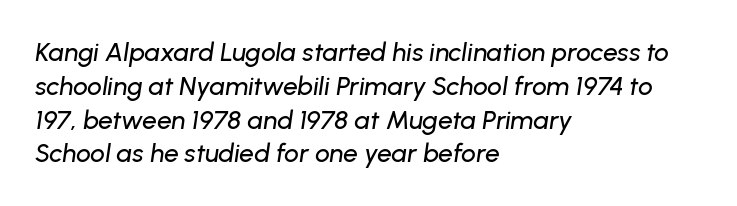
The words here are not underlined. The rag falls on the right side of this text block. Evenly set lines give the paragraph a standard silhouette. The letters sit at their default tracking, neither squeezed nor spread. This sample uses an oblique cut, with every glyph tilted off the vertical.
